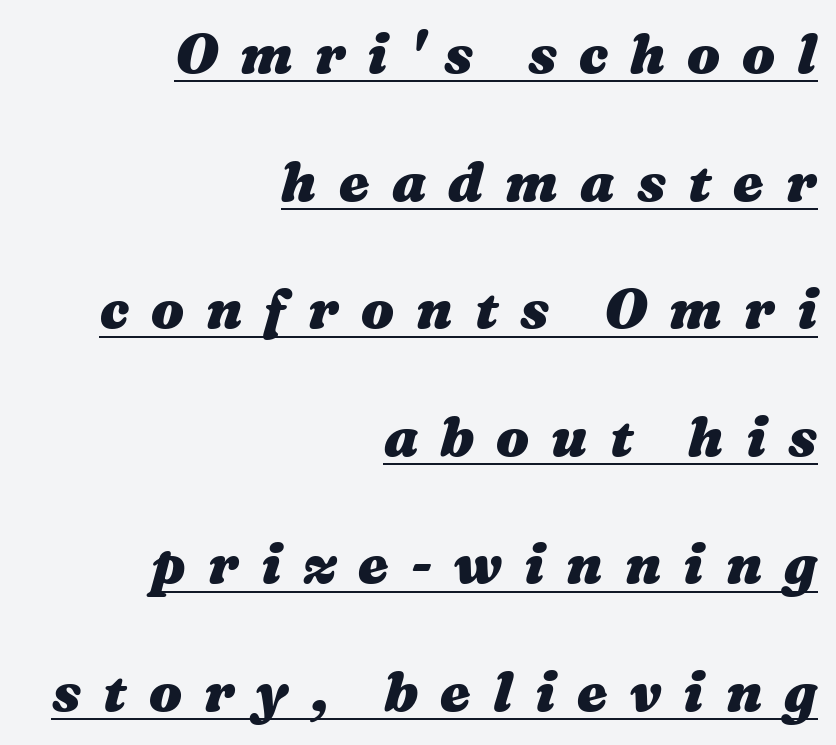
Q: Is the text bold? A: Yes.
Q: Is the text italic (slanted)? A: Yes, it leans right by about 16 degrees.
Q: Is the text underlined? A: Yes.
Q: How is the paragraph aligned? A: Right-aligned.
Q: Is the spacing between letters normal or unusually wide? A: Unusually wide.
Q: Is the spacing between lines tight, normal or loose? A: Loose.
Q: Width (condensed, normal, or wide)? A: Wide.
Q: Stroke contrast? A: Medium.
Q: x-height? A: Medium.
Q: Monospaced? A: No.
